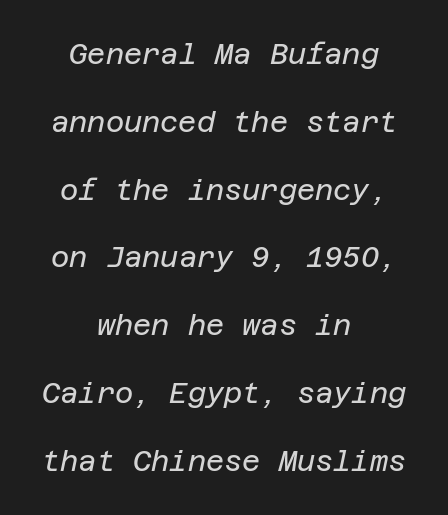
{"italic": "yes", "lean": "right", "slant_degrees": 12, "bold": "no", "weight": "regular", "width": "normal", "stroke_contrast": "low", "x_height": "large", "underline": "no", "align": "center", "line_spacing": "loose", "line_spacing_ratio": 2.42, "letter_spacing": "normal", "letter_spacing_em": 0.0, "glyph_px": 28}
